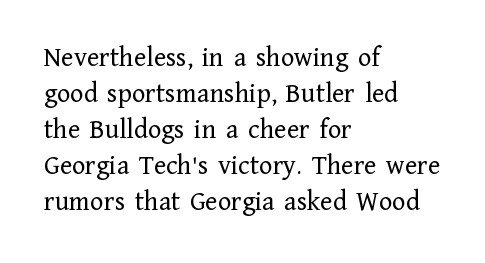
Look at the bottom of the vertical strokes: they flare into serifs here. A roman cut, with each character standing at attention. Regarding leading, the lines here are spaced in the standard way. Descender tails drop into unmarked territory.
